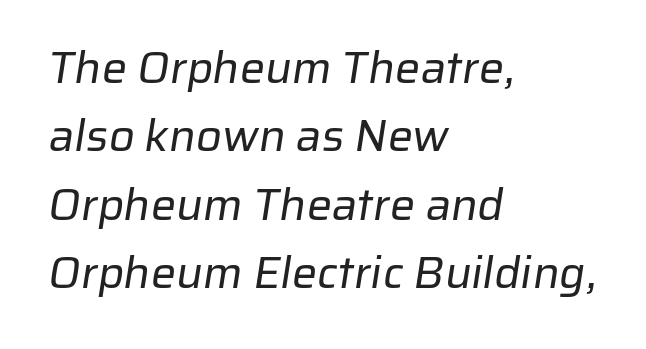
{"serif": "no", "bold": "no", "weight": "regular", "width": "normal", "stroke_contrast": "low", "x_height": "medium", "monospaced": "no", "underline": "no", "align": "left", "line_spacing": "normal", "line_spacing_ratio": 1.52, "letter_spacing": "normal", "letter_spacing_em": 0.0, "glyph_px": 45}
